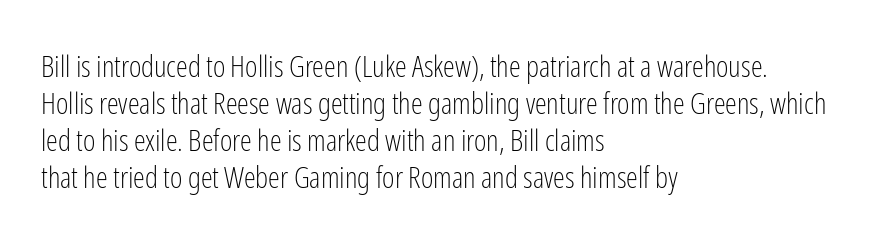
Reading down the block, your eye returns to a fixed left position each line. The font family rendered here belongs to the sans-serif group. Designer's note — italics off, roman on. Tracking here is standard; glyphs follow each other at the usual distance.
